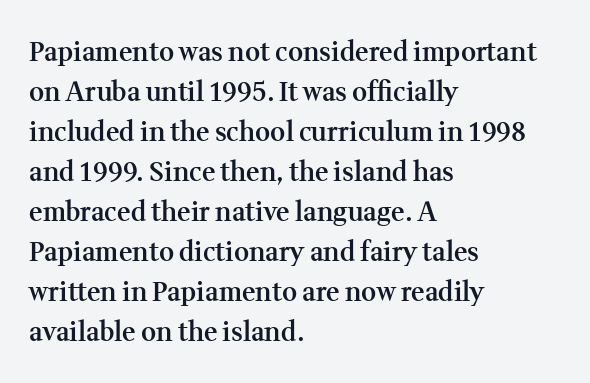
Leading matches the norm, producing a regular column. The passage is arranged the way most books set body copy — flush left. Anything drawn beneath the words? Only blank space. Typesetter's note: demi weight, one step under bold.
